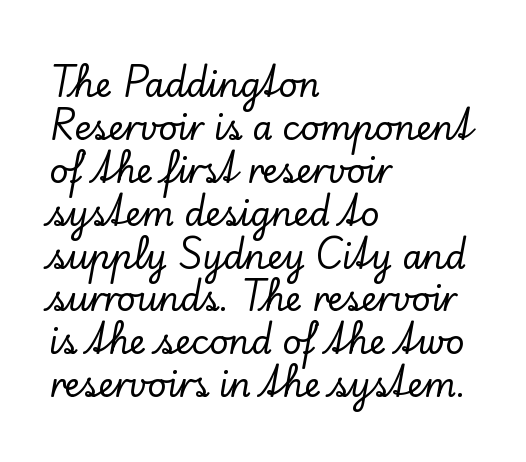
{"serif": "yes", "width": "normal", "stroke_contrast": "low", "x_height": "small", "monospaced": "no", "underline": "no", "align": "left", "line_spacing": "normal", "line_spacing_ratio": 1.3, "letter_spacing": "normal", "letter_spacing_em": 0.0, "glyph_px": 33}
